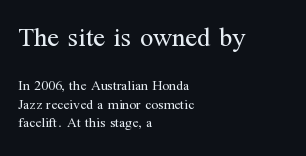
The image shows 27 px text type, upright; set left-aligned, normal line spacing (1.32x), normal letter spacing, not underlined; the first (top) block is 1.93x larger.
